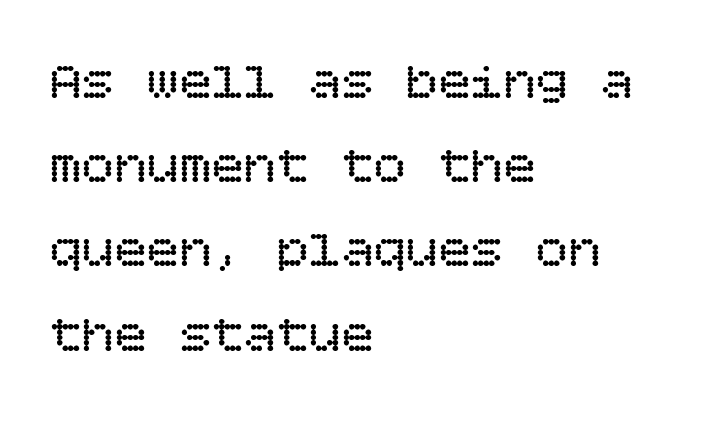
In terms of leading, this rendering sits right in the middle. The lettering holds an erect, upright posture throughout. Line starts are locked; line ends wander. How are the letters spaced? Ordinarily, with no added tracking. The strokes carry an ordinary text weight at most.
